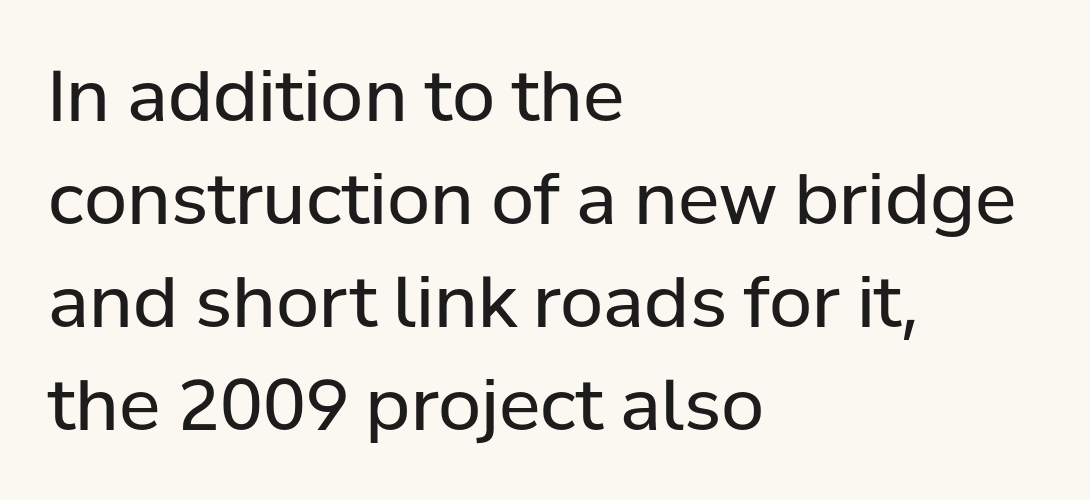
Horizontal bands of white between lines are of average thickness. Vertical stems look standard width or narrower in stroke. The text block is weighted toward the left margin, trailing off unevenly rightward. What stands out about the letter spacing? Nothing — it is the standard amount. Posture: straight, roman, zero tilt.
